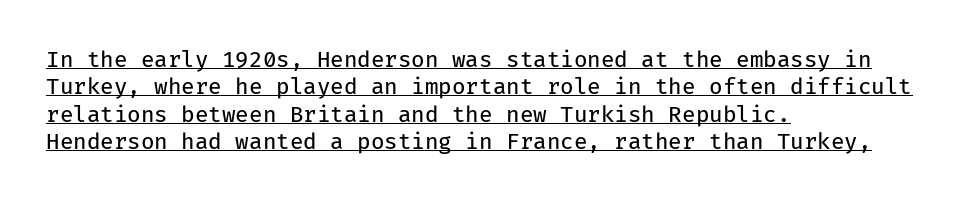
{"italic": "no", "bold": "no", "underline": "yes", "align": "left", "line_spacing": "normal", "line_spacing_ratio": 1.25, "letter_spacing": "normal", "letter_spacing_em": 0.0, "glyph_px": 22}
